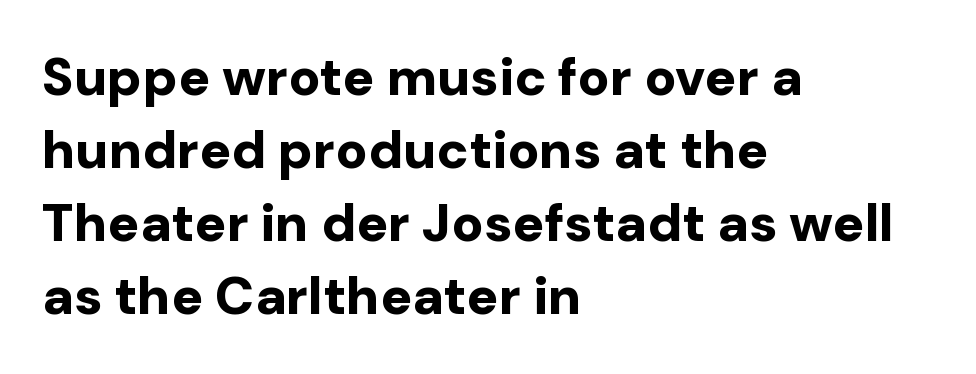
The leading is moderate, giving the passage an even texture. The passage is arranged the way most books set body copy — flush left. Any mark beneath the type? The region is blank. This sample uses an upright cut, with every glyph sitting square on the baseline. The type is set solid horizontally, with unmodified tracking. Varying glyph widths throughout — classic text-font behaviour.
